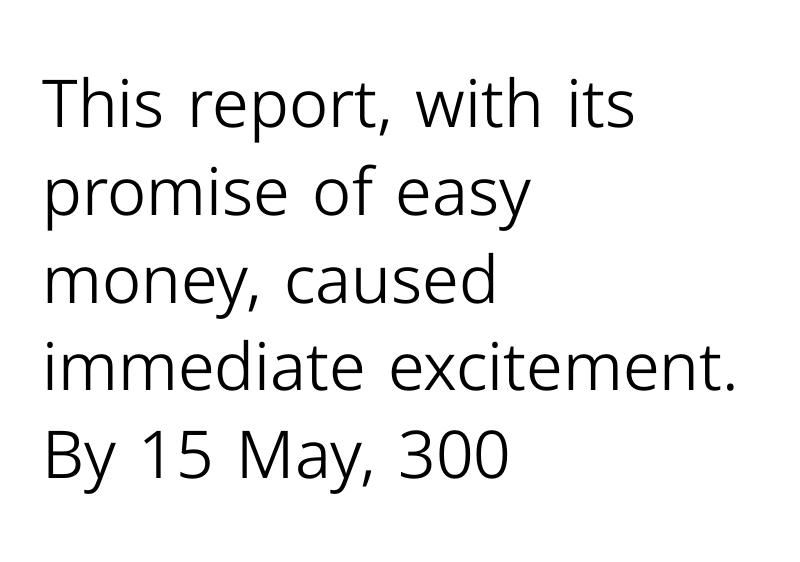
Q: Is the text bold? A: No.
Q: Is the text italic (slanted)? A: No, it is upright.
Q: Is the typeface a serif or a sans-serif typeface? A: Sans-serif.
Q: Is the text underlined? A: No.
Q: How is the paragraph aligned? A: Left-aligned.
Q: Is the spacing between letters normal or unusually wide? A: Normal.
Q: Is the spacing between lines tight, normal or loose? A: Normal.
Q: Width (condensed, normal, or wide)? A: Normal.
Q: Stroke contrast? A: Low.
Q: x-height? A: Medium.
Q: Monospaced? A: No.
